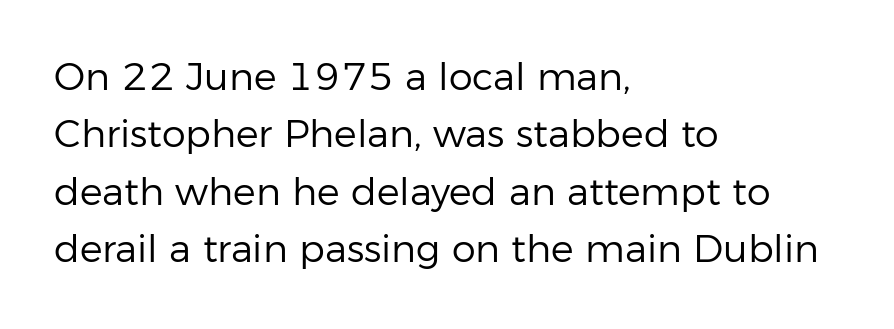
Q: Is the text bold? A: No.
Q: Is the text italic (slanted)? A: No, it is upright.
Q: Is the typeface a serif or a sans-serif typeface? A: Sans-serif.
Q: Is the text underlined? A: No.
Q: How is the paragraph aligned? A: Left-aligned.
Q: Is the spacing between letters normal or unusually wide? A: Normal.
Q: Is the spacing between lines tight, normal or loose? A: Normal.
Q: Width (condensed, normal, or wide)? A: Normal.
Q: Stroke contrast? A: Low.
Q: x-height? A: Medium.
Q: Monospaced? A: No.
